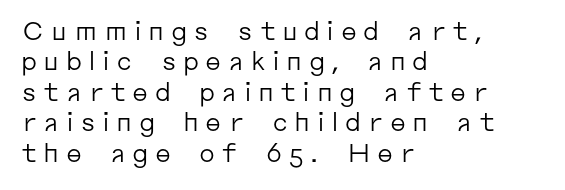
Q: Is the text bold? A: No.
Q: Is the text italic (slanted)? A: No, it is upright.
Q: Is the text underlined? A: No.
Q: How is the paragraph aligned? A: Left-aligned.
Q: Is the spacing between letters normal or unusually wide? A: Unusually wide.
